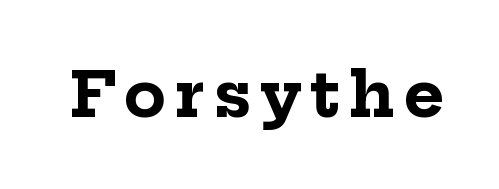
{"serif": "yes", "italic": "no", "bold": "yes", "weight": "bold", "width": "normal", "stroke_contrast": "low", "x_height": "medium", "monospaced": "no", "underline": "no", "glyph_px": 62}
